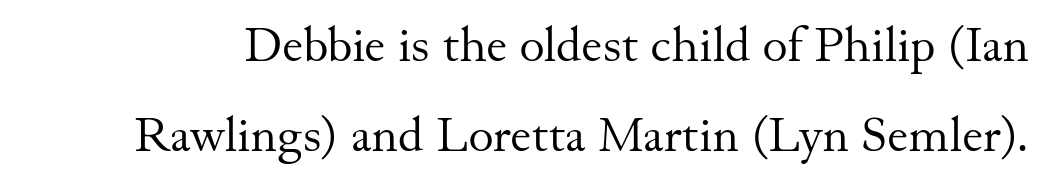
{"serif": "yes", "italic": "no", "bold": "no", "weight": "regular", "width": "normal", "stroke_contrast": "medium", "x_height": "small", "monospaced": "no", "underline": "no", "line_spacing_ratio": 1.87, "letter_spacing": "normal", "letter_spacing_em": 0.0, "glyph_px": 48}
